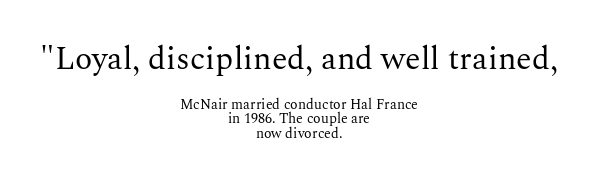
The image shows 32 px regular-weight serif type, upright; set centered, tight line spacing (1.04x), normal letter spacing, not underlined; the first (top) block is 2.29x larger; medium stroke contrast and a medium x-height.
